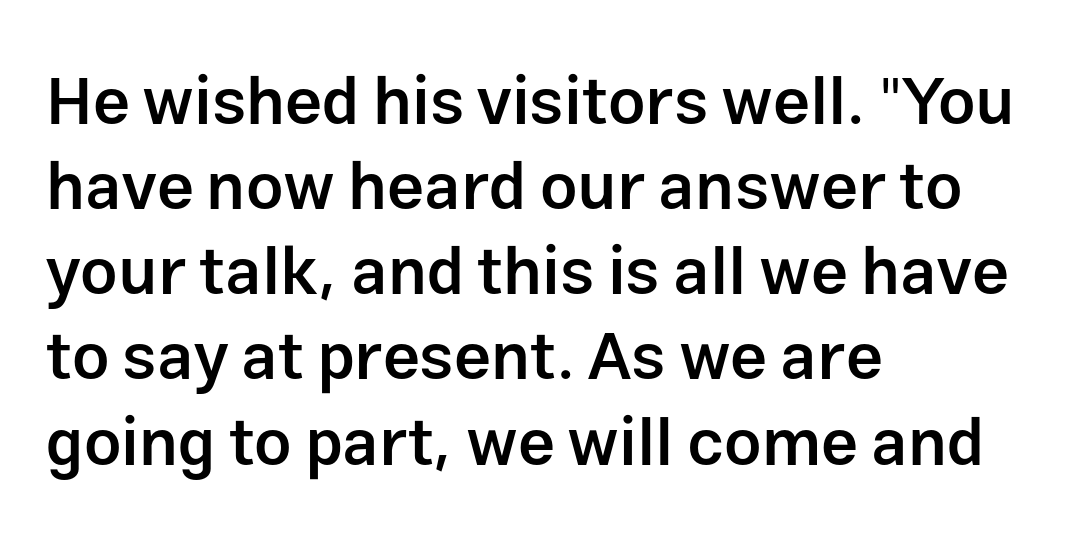
Q: Is the text bold? A: Semi-bold.
Q: Is the text italic (slanted)? A: No, it is upright.
Q: Is the typeface a serif or a sans-serif typeface? A: Sans-serif.
Q: Is the text underlined? A: No.
Q: How is the paragraph aligned? A: Left-aligned.
Q: Is the spacing between letters normal or unusually wide? A: Normal.
Q: Is the spacing between lines tight, normal or loose? A: Normal.
Q: Width (condensed, normal, or wide)? A: Normal.
Q: Stroke contrast? A: Low.
Q: x-height? A: Medium.
Q: Monospaced? A: No.
